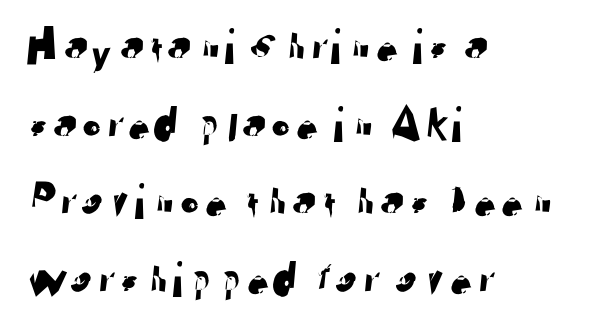
Q: Is the typeface a serif or a sans-serif typeface? A: Sans-serif.
Q: Is the text underlined? A: No.
Q: How is the paragraph aligned? A: Left-aligned.
Q: Is the spacing between letters normal or unusually wide? A: Normal.
Q: Is the spacing between lines tight, normal or loose? A: Normal.
Q: Width (condensed, normal, or wide)? A: Normal.
Q: Stroke contrast? A: Low.
Q: x-height? A: Medium.
Q: Monospaced? A: No.
